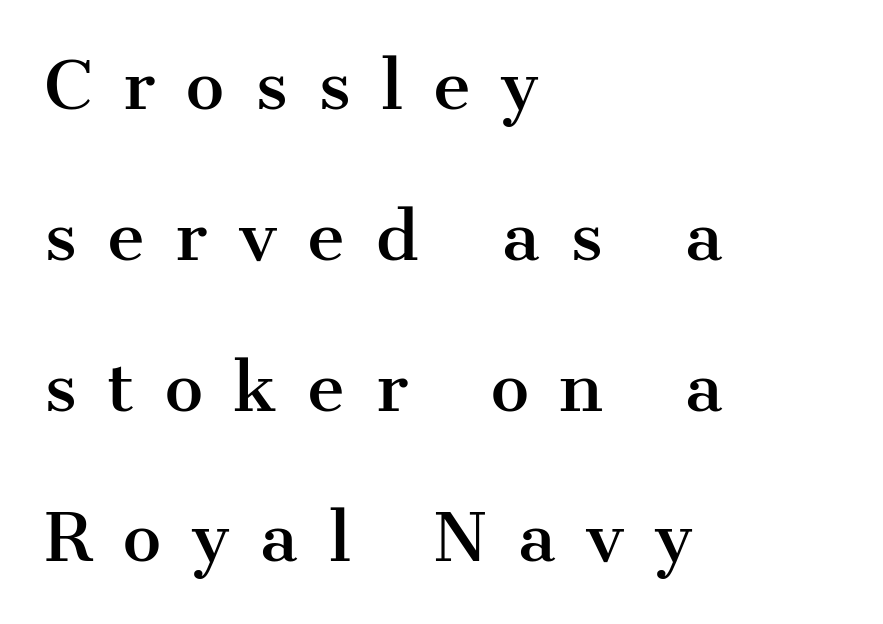
Q: Is the text italic (slanted)? A: No, it is upright.
Q: Is the typeface a serif or a sans-serif typeface? A: Serif.
Q: Is the text underlined? A: No.
Q: How is the paragraph aligned? A: Left-aligned.
Q: Is the spacing between letters normal or unusually wide? A: Unusually wide.
Q: Is the spacing between lines tight, normal or loose? A: Loose.
Q: Width (condensed, normal, or wide)? A: Normal.
Q: Stroke contrast? A: Medium.
Q: x-height? A: Medium.
Q: Monospaced? A: No.
